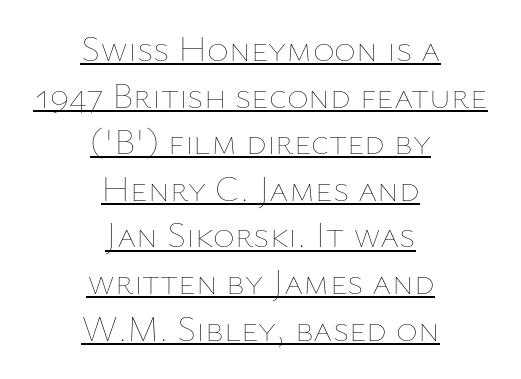
The image shows 37 px thin type, upright; set centered, normal line spacing (1.26x), normal letter spacing, underlined; low stroke contrast and a medium x-height.
